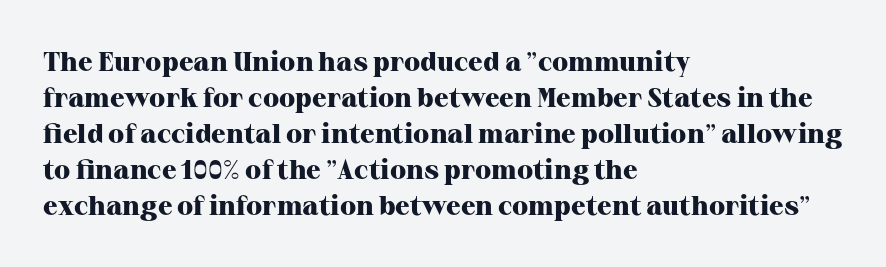
The image shows 27 px bold type, upright; set left-aligned, normal line spacing (1.33x), normal letter spacing, not underlined.
